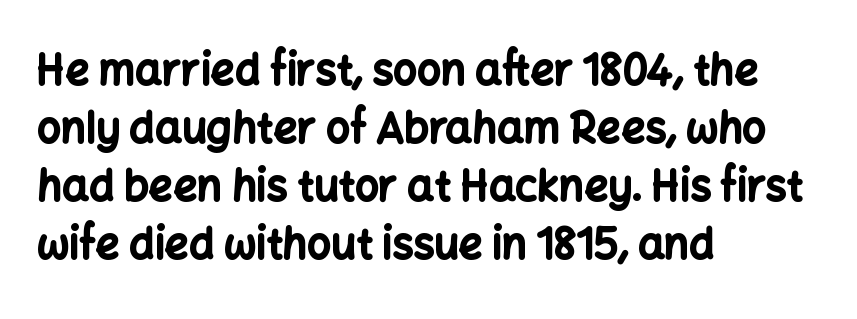
The image shows 42 px bold sans-serif type, upright; set left-aligned, normal line spacing (1.38x), normal letter spacing, not underlined; low stroke contrast and a medium x-height.
